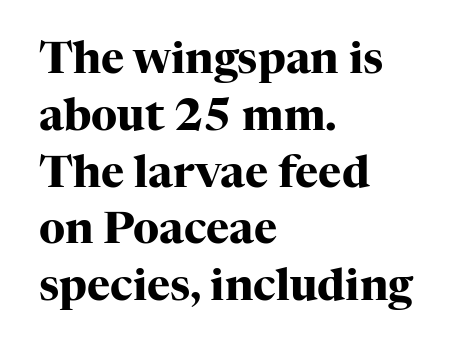
Q: Is the text bold? A: Yes.
Q: Is the text italic (slanted)? A: No, it is upright.
Q: Is the typeface a serif or a sans-serif typeface? A: Serif.
Q: Is the text underlined? A: No.
Q: How is the paragraph aligned? A: Left-aligned.
Q: Is the spacing between letters normal or unusually wide? A: Normal.
Q: Is the spacing between lines tight, normal or loose? A: Normal.
Q: Width (condensed, normal, or wide)? A: Normal.
Q: Stroke contrast? A: High.
Q: x-height? A: Medium.
Q: Monospaced? A: No.
